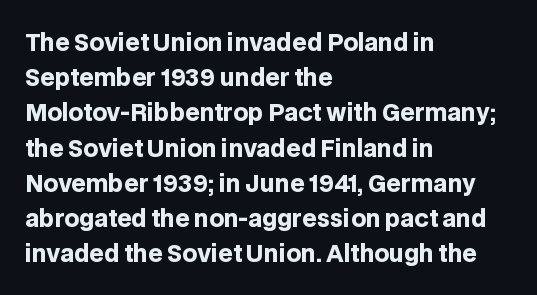
Q: Is the text bold? A: Yes.
Q: Is the text italic (slanted)? A: No, it is upright.
Q: Is the text underlined? A: No.
Q: How is the paragraph aligned? A: Left-aligned.
Q: Is the spacing between letters normal or unusually wide? A: Normal.
Q: Is the spacing between lines tight, normal or loose? A: Normal.
